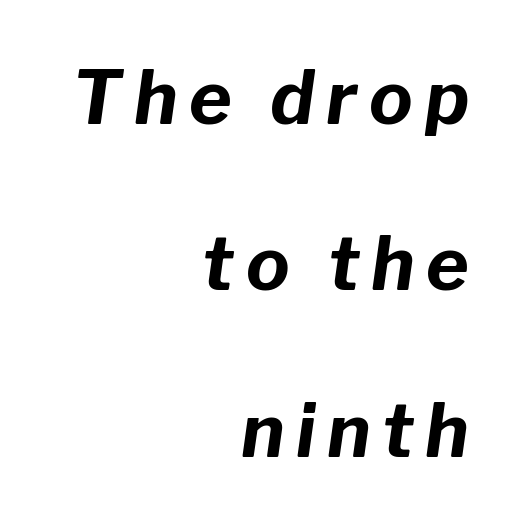
{"italic": "yes", "lean": "right", "slant_degrees": 8, "bold": "yes", "weight": "bold", "width": "normal", "stroke_contrast": "low", "x_height": "medium", "monospaced": "no", "underline": "no", "align": "right", "line_spacing": "loose", "line_spacing_ratio": 2.28, "glyph_px": 73}
